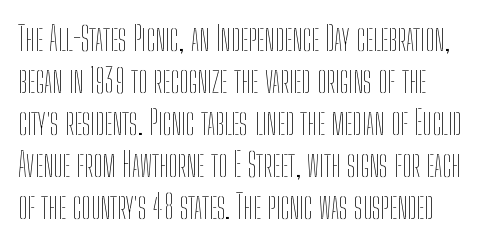
The image shows 33 px thin, condensed type, upright; set left-aligned, normal line spacing (1.27x), normal letter spacing, not underlined; low stroke contrast and a medium x-height.
